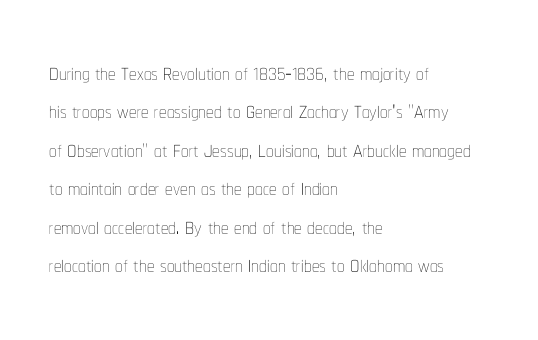
{"italic": "no", "bold": "no", "weight": "thin", "width": "condensed", "stroke_contrast": "low", "x_height": "medium", "monospaced": "no", "underline": "no", "align": "left", "line_spacing": "normal", "line_spacing_ratio": 1.28, "letter_spacing": "normal", "letter_spacing_em": 0.0, "glyph_px": 30}
